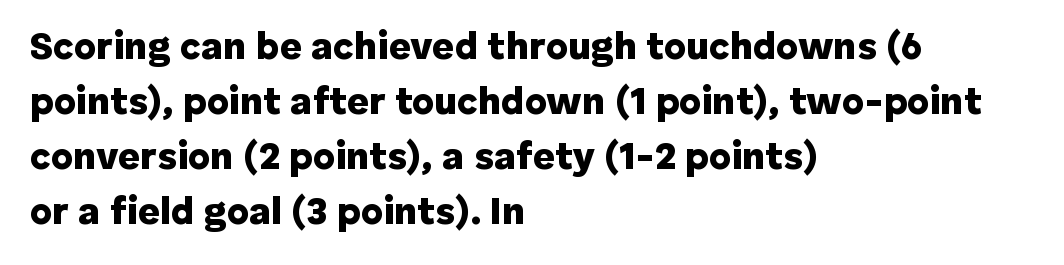
{"serif": "no", "italic": "no", "bold": "yes", "weight": "heavy", "width": "normal", "stroke_contrast": "low", "x_height": "medium", "monospaced": "no", "underline": "no", "align": "left", "line_spacing": "normal", "line_spacing_ratio": 1.45, "letter_spacing": "normal", "letter_spacing_em": 0.0, "glyph_px": 38}
